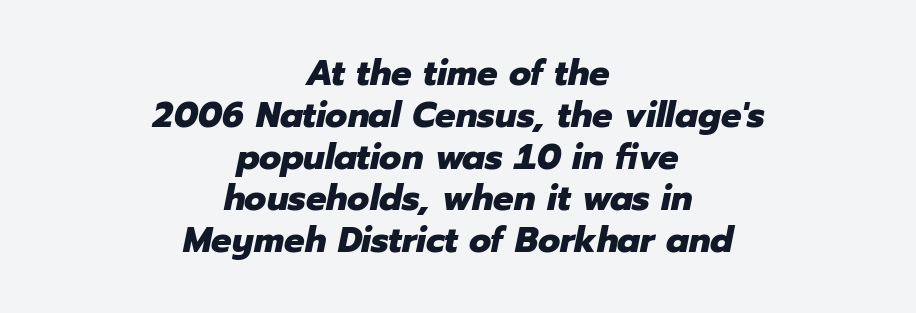
Q: Is the text bold? A: Yes.
Q: Is the text italic (slanted)? A: Yes, it leans right by about 12 degrees.
Q: Is the text underlined? A: No.
Q: How is the paragraph aligned? A: Centered.
Q: Is the spacing between letters normal or unusually wide? A: Normal.
Q: Width (condensed, normal, or wide)? A: Normal.
Q: Stroke contrast? A: Low.
Q: x-height? A: Medium.
Q: Monospaced? A: No.
